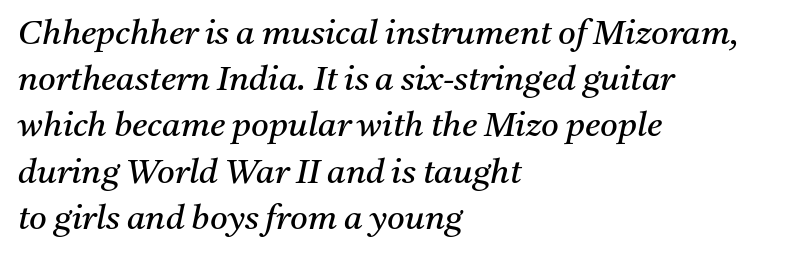
The image shows 34 px regular-weight serif type, italic (leaning right); set left-aligned, normal line spacing (1.36x), normal letter spacing, not underlined; medium stroke contrast and a medium x-height.
